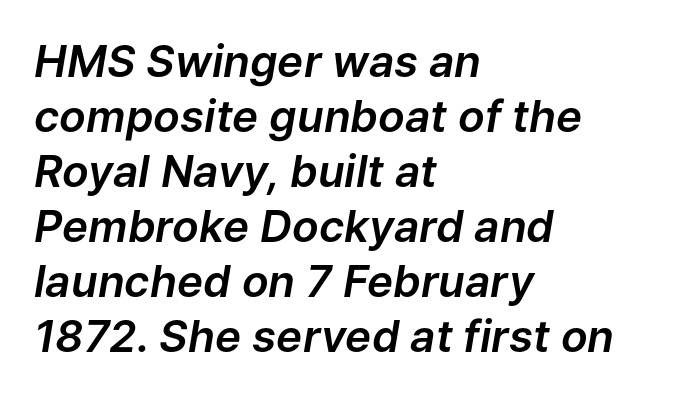
Q: Is the text italic (slanted)? A: Yes, it leans right by about 9 degrees.
Q: Is the text underlined? A: No.
Q: How is the paragraph aligned? A: Left-aligned.
Q: Is the spacing between letters normal or unusually wide? A: Normal.
Q: Is the spacing between lines tight, normal or loose? A: Normal.
Q: Width (condensed, normal, or wide)? A: Normal.
Q: Stroke contrast? A: Low.
Q: x-height? A: Medium.
Q: Monospaced? A: No.
